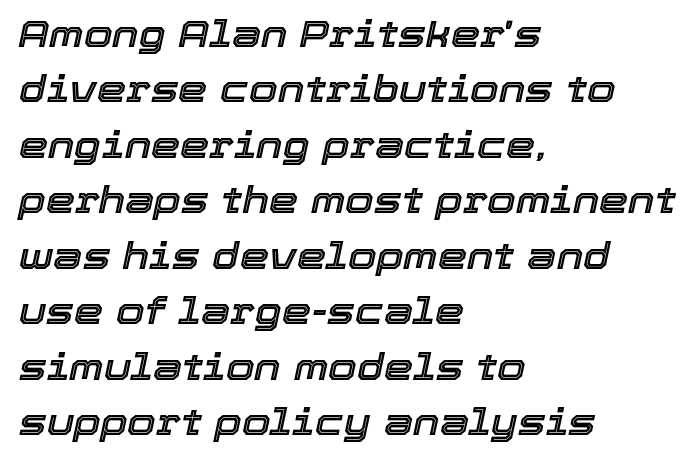
{"italic": "yes", "lean": "right", "slant_degrees": 12, "width": "normal", "x_height": "medium", "monospaced": "no", "underline": "no", "align": "left", "line_spacing": "normal", "line_spacing_ratio": 1.5, "letter_spacing": "normal", "letter_spacing_em": 0.0, "glyph_px": 37}
